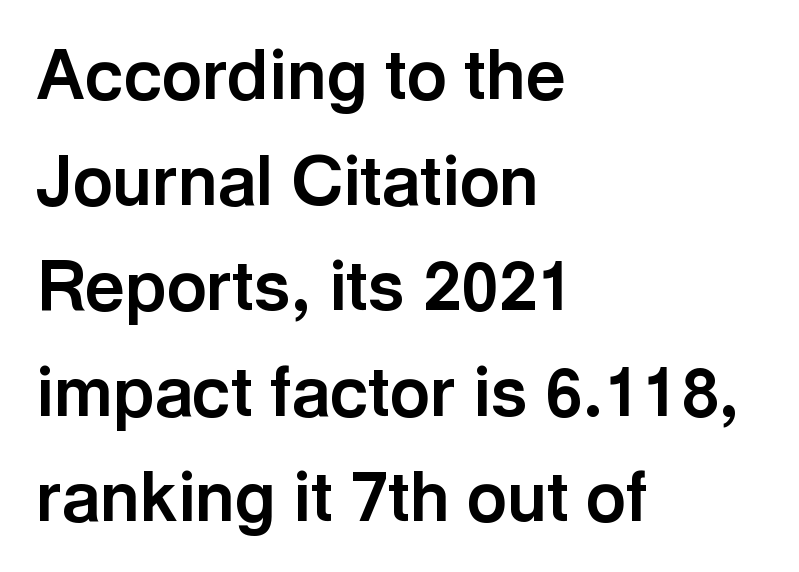
{"serif": "no", "italic": "no", "bold": "yes", "weight": "bold", "width": "normal", "x_height": "medium", "monospaced": "no", "underline": "no", "align": "left", "line_spacing": "normal", "line_spacing_ratio": 1.53, "letter_spacing": "normal", "letter_spacing_em": 0.0, "glyph_px": 69}
